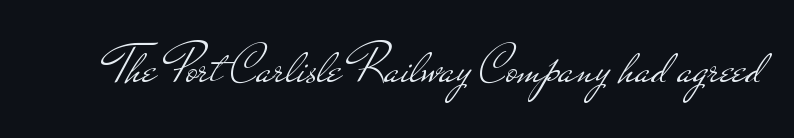
Descenders are the only things crossing below the line. Inter-character spacing is left at the font's built-in metrics. This is sans-serif lettering, the kind often seen on screens and signage. The passage shown is not bold in any degree.
